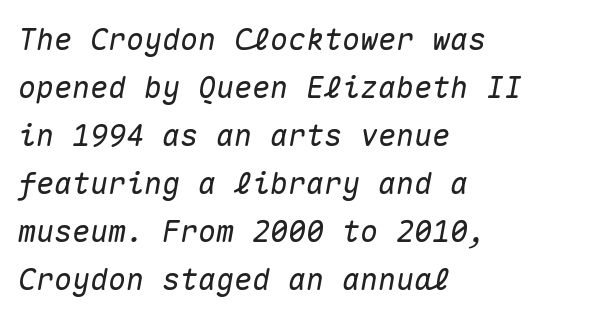
Q: Is the text italic (slanted)? A: Yes, it leans right by about 10 degrees.
Q: Is the text underlined? A: No.
Q: How is the paragraph aligned? A: Left-aligned.
Q: Is the spacing between letters normal or unusually wide? A: Normal.
Q: Is the spacing between lines tight, normal or loose? A: Normal.
Q: Width (condensed, normal, or wide)? A: Normal.
Q: Stroke contrast? A: Medium.
Q: x-height? A: Medium.
Q: Monospaced? A: Yes.
